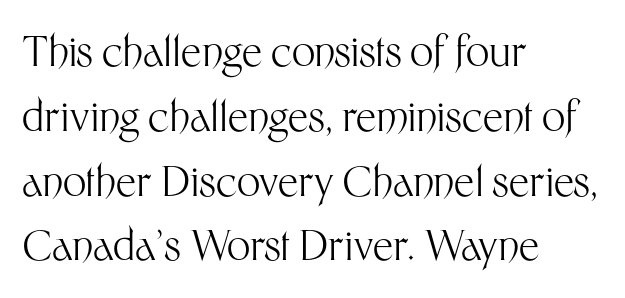
Q: Is the text bold? A: No.
Q: Is the text italic (slanted)? A: No, it is upright.
Q: Is the typeface a serif or a sans-serif typeface? A: Sans-serif.
Q: Is the text underlined? A: No.
Q: How is the paragraph aligned? A: Left-aligned.
Q: Is the spacing between letters normal or unusually wide? A: Normal.
Q: Is the spacing between lines tight, normal or loose? A: Normal.
Q: Width (condensed, normal, or wide)? A: Normal.
Q: Stroke contrast? A: Medium.
Q: x-height? A: Medium.
Q: Monospaced? A: No.
